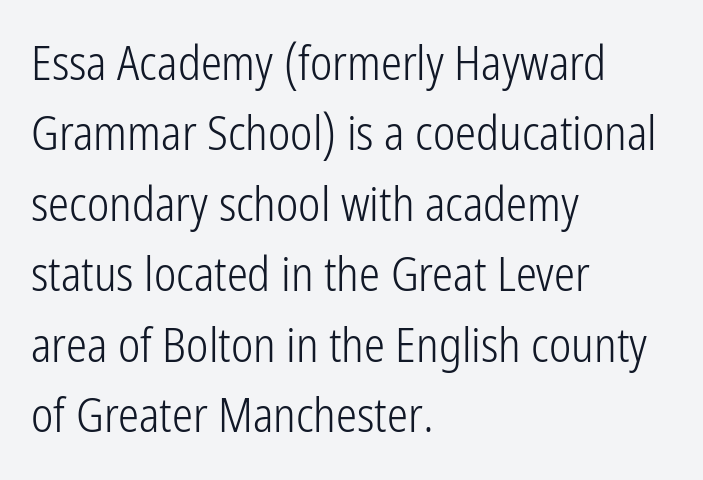
Q: Is the text bold? A: No.
Q: Is the text italic (slanted)? A: No, it is upright.
Q: Is the typeface a serif or a sans-serif typeface? A: Sans-serif.
Q: Is the text underlined? A: No.
Q: How is the paragraph aligned? A: Left-aligned.
Q: Is the spacing between letters normal or unusually wide? A: Normal.
Q: Is the spacing between lines tight, normal or loose? A: Normal.
Q: Width (condensed, normal, or wide)? A: Condensed.
Q: Stroke contrast? A: Low.
Q: x-height? A: Medium.
Q: Monospaced? A: No.
